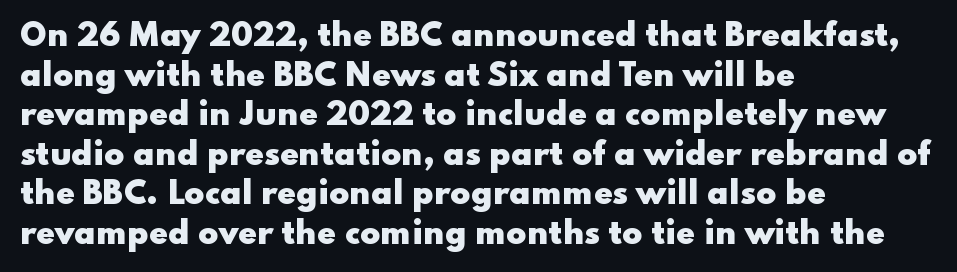
{"serif": "no", "italic": "no", "bold": "yes", "weight": "heavy", "width": "wide", "stroke_contrast": "low", "x_height": "small", "monospaced": "no", "underline": "no", "align": "left", "line_spacing": "normal", "line_spacing_ratio": 1.32, "letter_spacing": "normal", "letter_spacing_em": 0.0, "glyph_px": 30}
